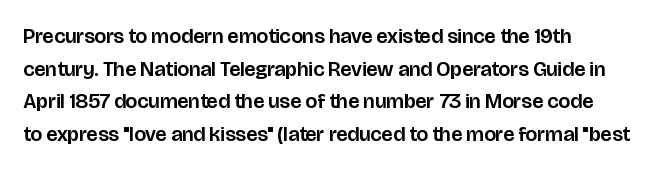
Q: Is the text italic (slanted)? A: No, it is upright.
Q: Is the text underlined? A: No.
Q: How is the paragraph aligned? A: Left-aligned.
Q: Is the spacing between letters normal or unusually wide? A: Normal.
Q: Is the spacing between lines tight, normal or loose? A: Normal.
